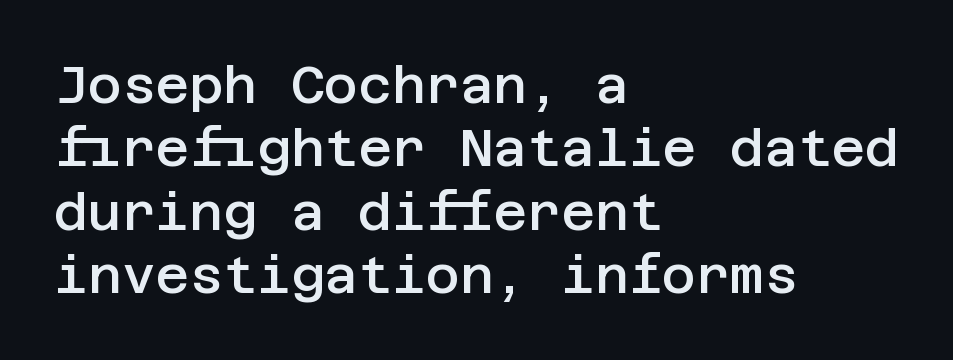
{"serif": "no", "italic": "no", "bold": "semi", "weight": "semibold", "width": "normal", "stroke_contrast": "low", "x_height": "large", "underline": "no", "align": "left", "line_spacing_ratio": 1.22, "letter_spacing": "normal", "letter_spacing_em": 0.0, "glyph_px": 52}
